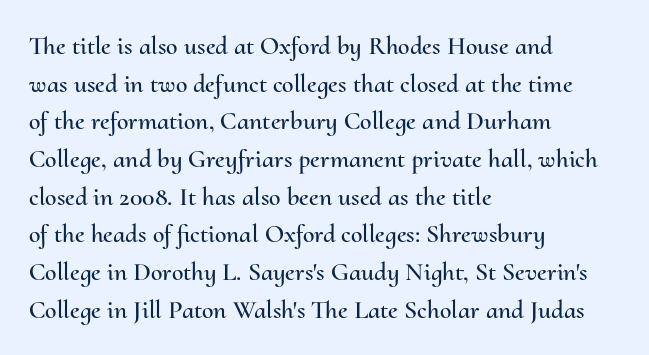
The image shows 26 px text type, upright; set left-aligned, normal line spacing (1.45x), normal letter spacing, not underlined.
